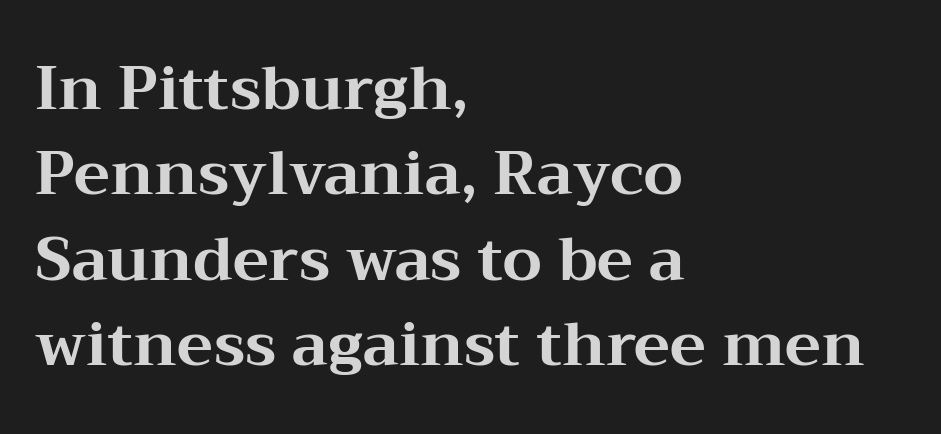
{"serif": "yes", "italic": "no", "bold": "yes", "weight": "bold", "width": "wide", "stroke_contrast": "medium", "x_height": "medium", "monospaced": "no", "underline": "no", "align": "left", "line_spacing": "normal", "line_spacing_ratio": 1.4, "letter_spacing": "normal", "letter_spacing_em": 0.0, "glyph_px": 61}
